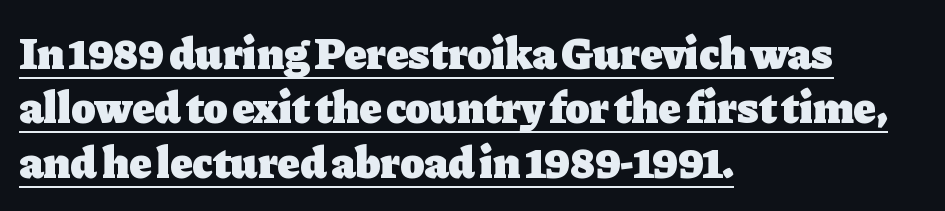
Q: Is the text bold? A: Yes.
Q: Is the text italic (slanted)? A: No, it is upright.
Q: Is the typeface a serif or a sans-serif typeface? A: Serif.
Q: Is the text underlined? A: Yes.
Q: How is the paragraph aligned? A: Left-aligned.
Q: Is the spacing between letters normal or unusually wide? A: Normal.
Q: Width (condensed, normal, or wide)? A: Normal.
Q: Stroke contrast? A: Low.
Q: x-height? A: Medium.
Q: Monospaced? A: No.
